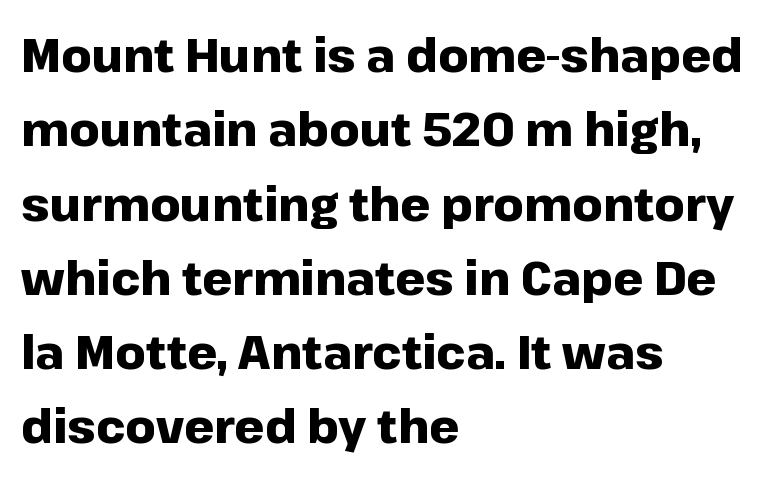
The image shows 47 px heavy sans-serif type, upright; set left-aligned, normal line spacing (1.58x), normal letter spacing, not underlined; low stroke contrast and a medium x-height.
